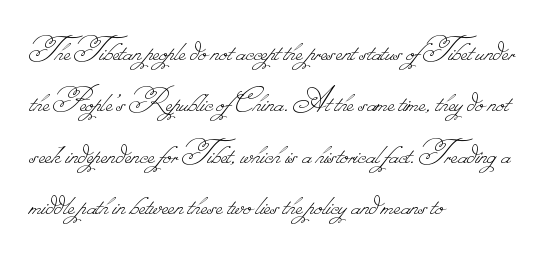
{"bold": "no", "weight": "thin", "width": "normal", "stroke_contrast": "low", "monospaced": "no", "underline": "no", "align": "left", "line_spacing": "normal", "line_spacing_ratio": 1.43, "letter_spacing": "normal", "letter_spacing_em": 0.0, "glyph_px": 36}
